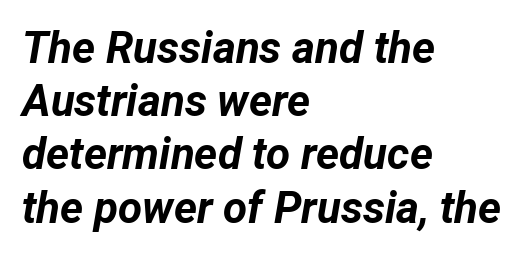
{"italic": "yes", "lean": "right", "slant_degrees": 12, "bold": "yes", "weight": "bold", "width": "normal", "stroke_contrast": "low", "x_height": "medium", "monospaced": "no", "underline": "no", "align": "left", "line_spacing_ratio": 1.21, "letter_spacing": "normal", "letter_spacing_em": 0.0, "glyph_px": 44}
